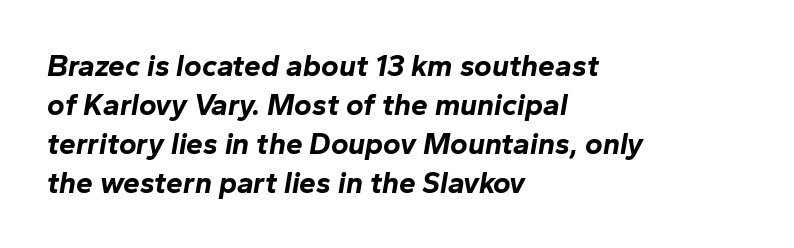
Q: Is the text bold? A: Yes.
Q: Is the text italic (slanted)? A: Yes, it leans right by about 10 degrees.
Q: Is the text underlined? A: No.
Q: How is the paragraph aligned? A: Left-aligned.
Q: Is the spacing between letters normal or unusually wide? A: Normal.
Q: Is the spacing between lines tight, normal or loose? A: Normal.
Q: Width (condensed, normal, or wide)? A: Normal.
Q: Stroke contrast? A: Low.
Q: x-height? A: Medium.
Q: Monospaced? A: No.
